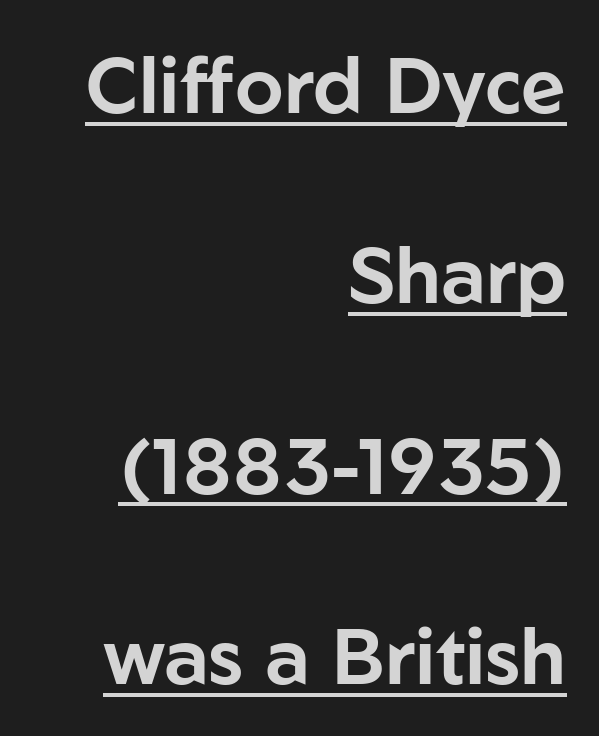
No feet cap the strokes, marking this as sans-serif type. This is roman type, the default non-slanted kind. Think of a printed novel: that variable character pitch is what you see here. Standard letterfit; no display-style spreading of the glyphs.
